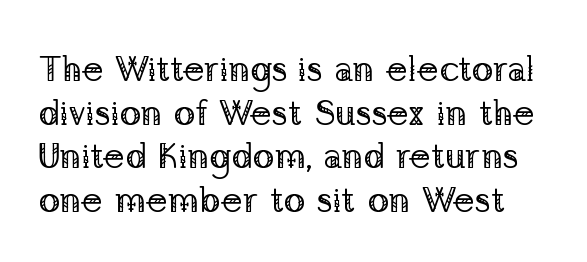
Q: Is the text bold? A: No.
Q: Is the text italic (slanted)? A: No, it is upright.
Q: Is the typeface a serif or a sans-serif typeface? A: Serif.
Q: Is the text underlined? A: No.
Q: Is the spacing between letters normal or unusually wide? A: Normal.
Q: Width (condensed, normal, or wide)? A: Normal.
Q: Stroke contrast? A: Low.
Q: x-height? A: Medium.
Q: Monospaced? A: No.
